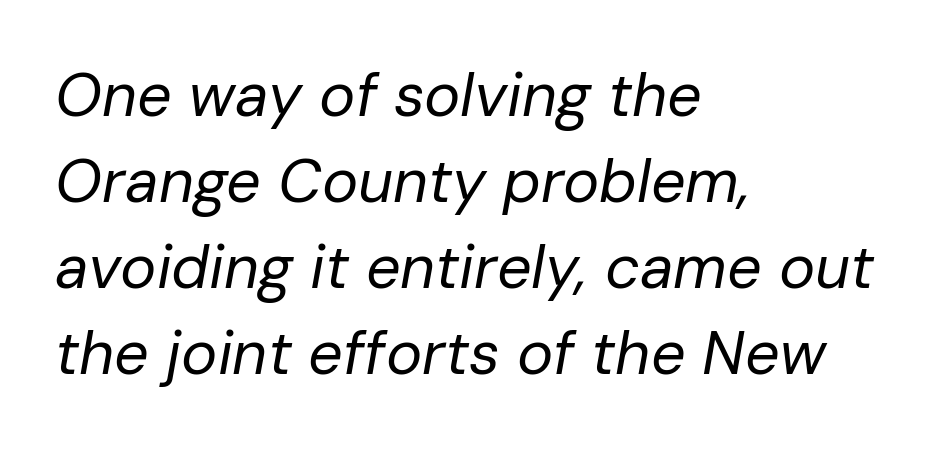
This is not heavy type; no bold has been used. Is this a fixed-width face? No — the glyphs have proportional, varying widths. This sample uses plain, unmodified letter spacing. A clean baseline with only descenders dipping below it.
